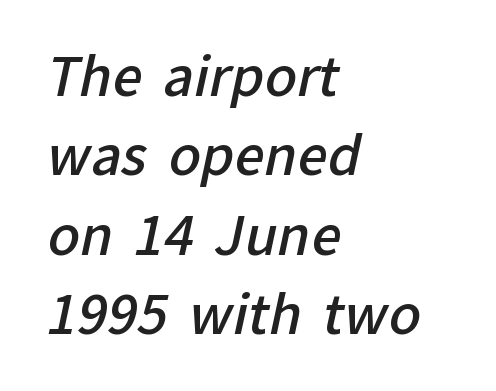
The image shows 53 px semibold sans-serif type; set left-aligned, normal line spacing (1.5x), normal letter spacing, not underlined; low stroke contrast and a medium x-height.
